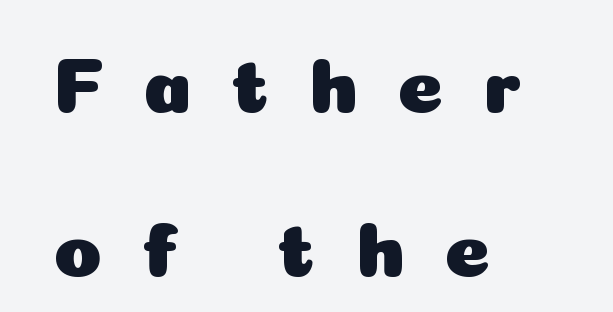
{"serif": "no", "italic": "no", "width": "normal", "stroke_contrast": "low", "x_height": "medium", "monospaced": "no", "underline": "no", "align": "left", "line_spacing": "loose", "line_spacing_ratio": 2.08, "letter_spacing": "wide", "letter_spacing_em": 0.49, "glyph_px": 79}
